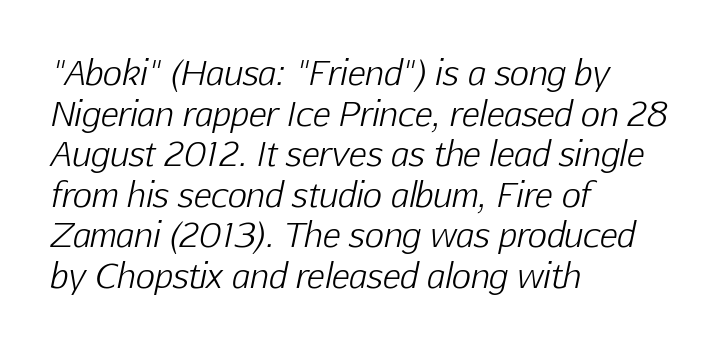
Underlining? Definitely not there. Here the glyphs are tracked normally, forming tight word shapes. You could not count columns in this text — the font is proportionally spaced. Where is the straight margin? On the left.
